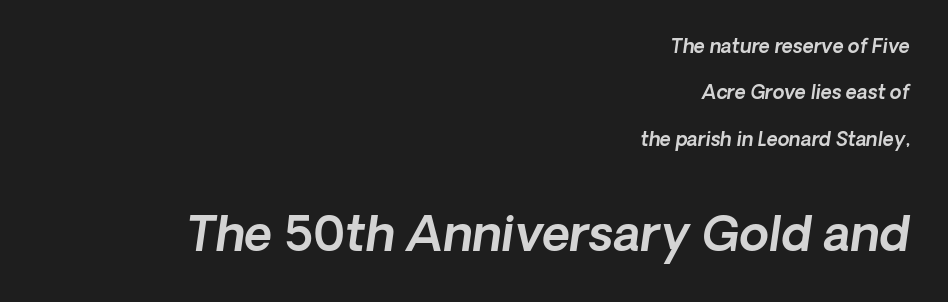
{"serif": "no", "width": "normal", "x_height": "medium", "monospaced": "no", "underline": "no", "align": "right", "line_spacing": "loose", "line_spacing_ratio": 2.44, "letter_spacing": "normal", "letter_spacing_em": 0.0, "larger_block": "second", "size_ratio": 2.53, "glyph_px": 48}
